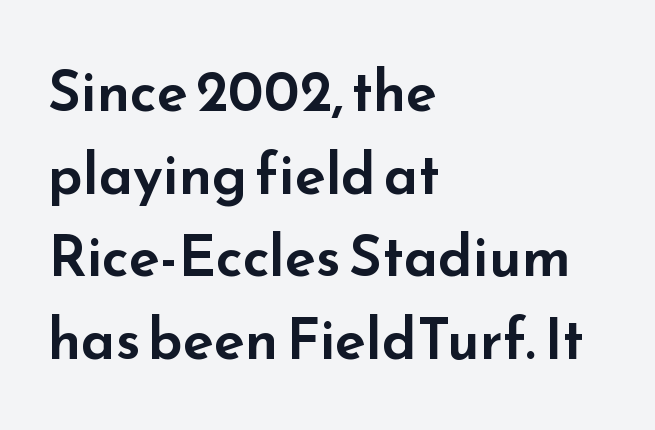
The image shows 57 px wide sans-serif type, upright; set left-aligned, normal line spacing (1.45x), normal letter spacing, not underlined; low stroke contrast and a small x-height.
